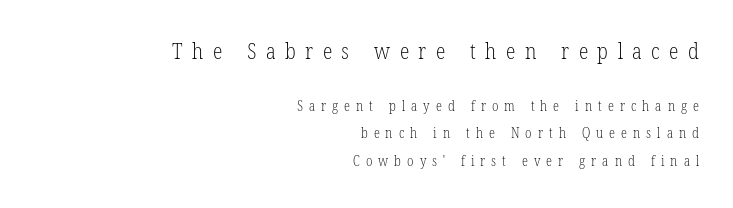
The image shows 22 px text type, upright; set right-aligned, loose line spacing (1.96x), unusually wide letter spacing (+0.43 em), not underlined; the first (top) block is 1.57x larger.
